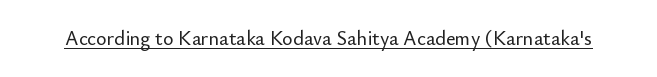
The image shows 20 px text type, upright; set normal letter spacing, underlined.
